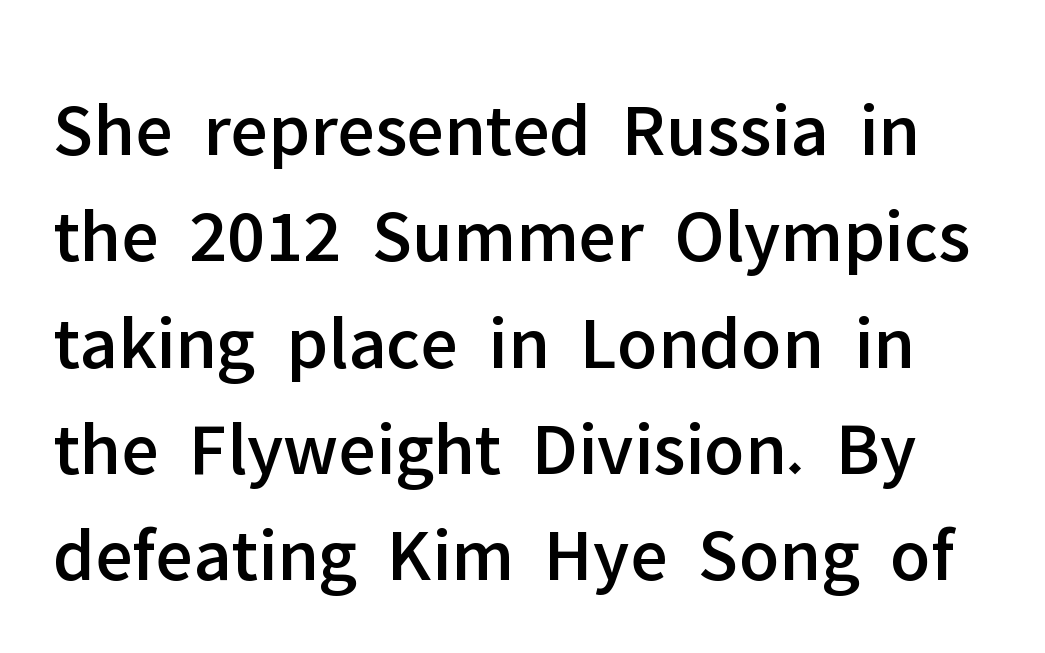
Tall strokes in this sample are plumb rather than angled. Looks like regular typesetting: each glyph gets only the width it needs. Interline gaps are of average width in this sample. The line texture is even and compact thanks to regular tracking. The typeface chosen for these lines omits serifs. Decoration check: the copy has no underline.
